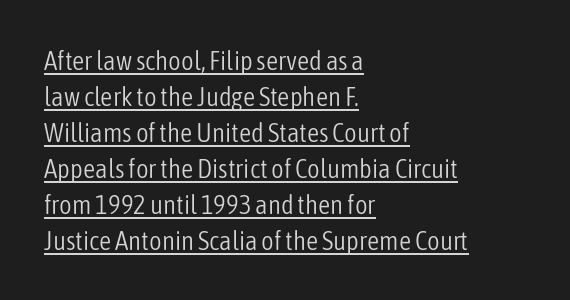
Does extra space separate the letters? No, they use regular spacing. Ordinary non-slanted type is in use. Where is the straight margin? On the left. What's the leading like? Ordinary, nothing unusual. Heft: none added — not bold.
